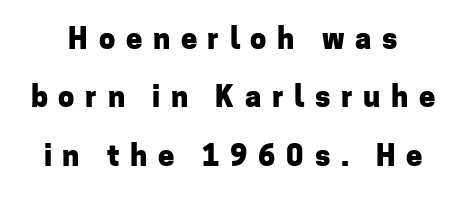
Q: Is the text bold? A: Yes.
Q: Is the text italic (slanted)? A: No, it is upright.
Q: Is the typeface a serif or a sans-serif typeface? A: Sans-serif.
Q: Is the text underlined? A: No.
Q: Is the spacing between letters normal or unusually wide? A: Unusually wide.
Q: Is the spacing between lines tight, normal or loose? A: Loose.
Q: Width (condensed, normal, or wide)? A: Normal.
Q: Stroke contrast? A: Low.
Q: x-height? A: Medium.
Q: Monospaced? A: No.
